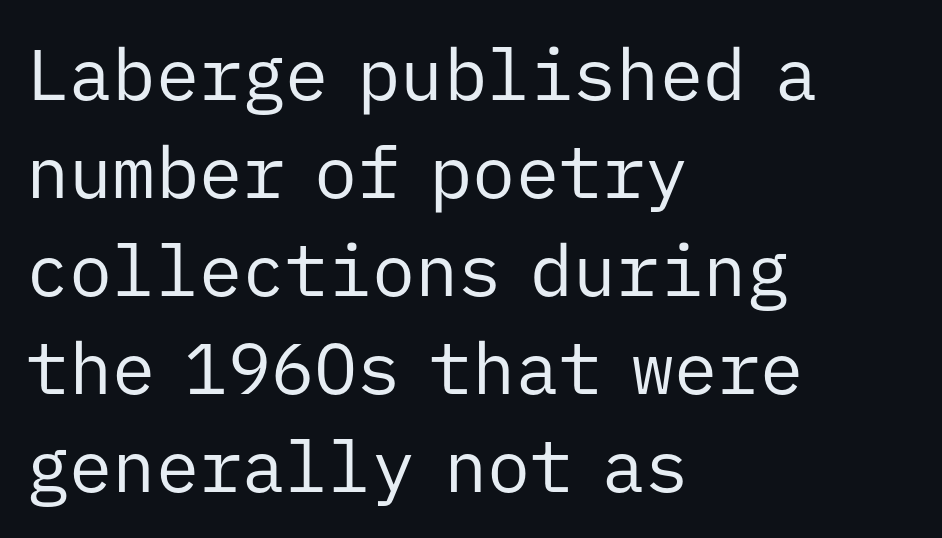
No extra tracking has been applied to these lines. Letters rest on an invisible, unmarked baseline. The face looks like a standard text weight, possibly lighter. Is the block centered? No — it sits flush against the left margin. Honestly, the row spacing looks completely unremarkable.
